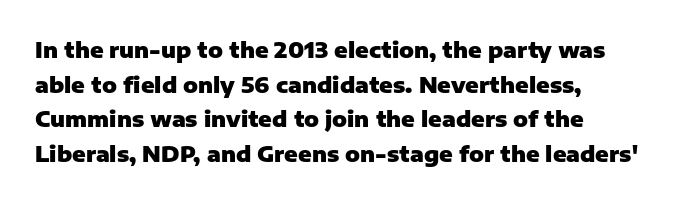
The image shows 22 px bold type, upright; set left-aligned, normal line spacing (1.57x), normal letter spacing, not underlined.
